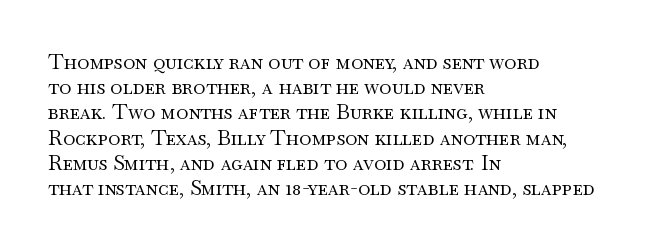
The image shows 21 px text type, upright; set left-aligned, line spacing 1.2x, normal letter spacing, not underlined.
